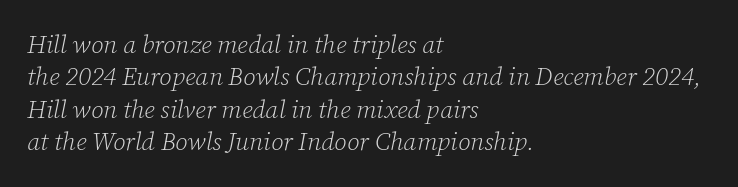
Q: Is the text bold? A: No.
Q: Is the text italic (slanted)? A: Yes, it leans right by about 12 degrees.
Q: Is the text underlined? A: No.
Q: How is the paragraph aligned? A: Left-aligned.
Q: Is the spacing between letters normal or unusually wide? A: Normal.
Q: Is the spacing between lines tight, normal or loose? A: Normal.
